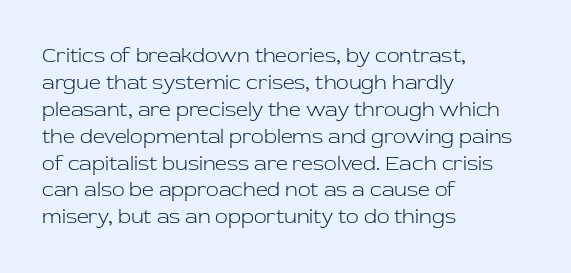
Q: Is the text bold? A: No.
Q: Is the text italic (slanted)? A: No, it is upright.
Q: Is the text underlined? A: No.
Q: How is the paragraph aligned? A: Left-aligned.
Q: Is the spacing between letters normal or unusually wide? A: Normal.
Q: Is the spacing between lines tight, normal or loose? A: Normal.
